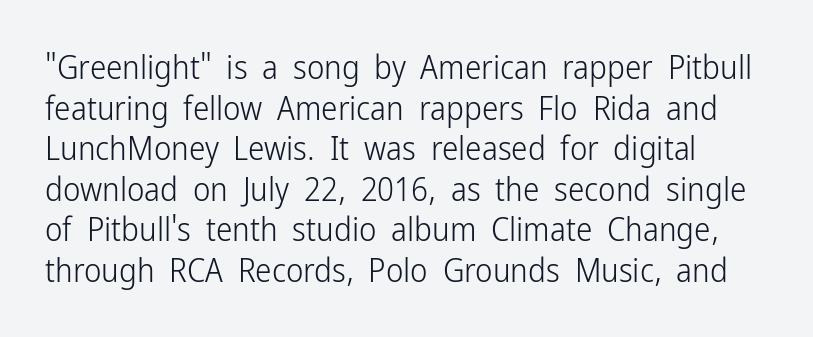
A bare baseline throughout the passage. The rendering keeps characters at their native spacing. These lines were composed using upright roman letters. Classification — sans serif.
